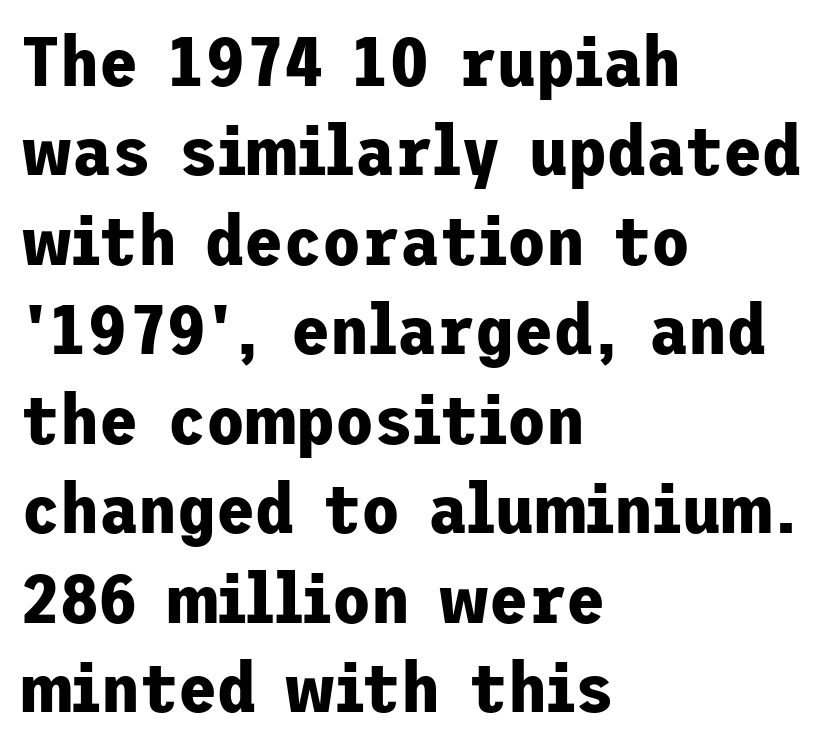
Q: Is the text bold? A: Yes.
Q: Is the text italic (slanted)? A: No, it is upright.
Q: Is the typeface a serif or a sans-serif typeface? A: Sans-serif.
Q: Is the text underlined? A: No.
Q: How is the paragraph aligned? A: Left-aligned.
Q: Is the spacing between letters normal or unusually wide? A: Normal.
Q: Is the spacing between lines tight, normal or loose? A: Normal.
Q: Width (condensed, normal, or wide)? A: Normal.
Q: Stroke contrast? A: Low.
Q: x-height? A: Medium.
